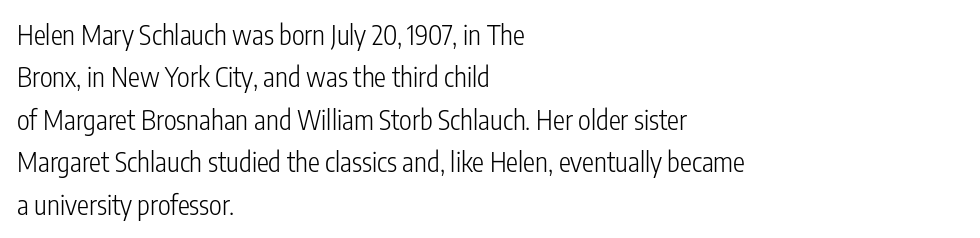
{"italic": "no", "bold": "no", "underline": "no", "align": "left", "line_spacing": "normal", "line_spacing_ratio": 1.57, "letter_spacing": "normal", "letter_spacing_em": 0.0, "glyph_px": 27}
